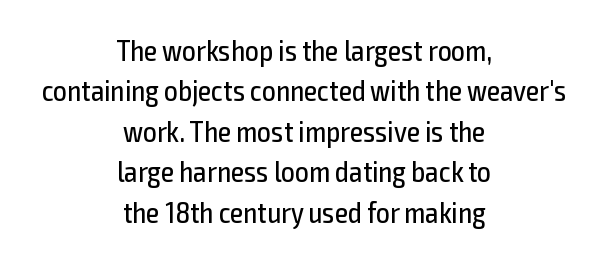
{"serif": "no", "italic": "no", "bold": "no", "weight": "regular", "width": "condensed", "x_height": "medium", "monospaced": "no", "underline": "no", "align": "center", "line_spacing": "normal", "line_spacing_ratio": 1.35, "letter_spacing": "normal", "letter_spacing_em": 0.0, "glyph_px": 30}
